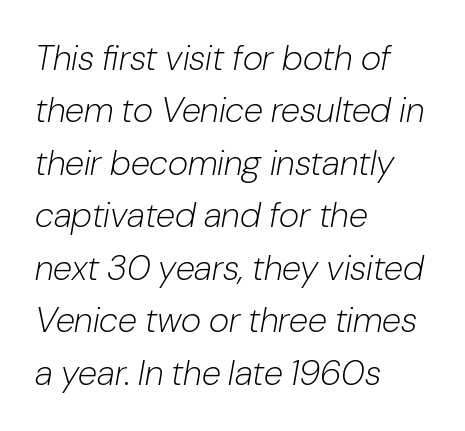
{"italic": "yes", "lean": "right", "slant_degrees": 10, "bold": "no", "weight": "light", "width": "normal", "stroke_contrast": "low", "x_height": "medium", "monospaced": "no", "underline": "no", "align": "left", "line_spacing": "normal", "line_spacing_ratio": 1.5, "letter_spacing": "normal", "letter_spacing_em": 0.0, "glyph_px": 35}
